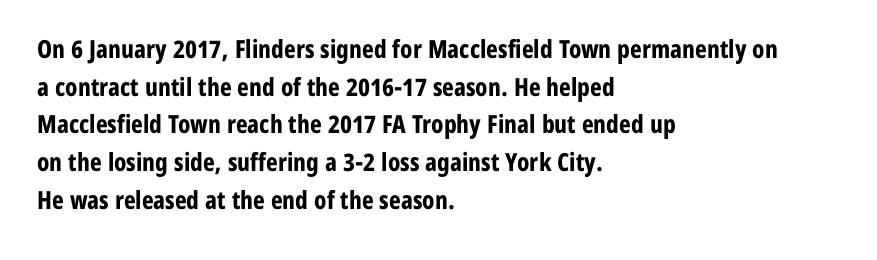
Q: Is the text bold? A: Yes.
Q: Is the text italic (slanted)? A: No, it is upright.
Q: Is the text underlined? A: No.
Q: How is the paragraph aligned? A: Left-aligned.
Q: Is the spacing between letters normal or unusually wide? A: Normal.
Q: Is the spacing between lines tight, normal or loose? A: Normal.
